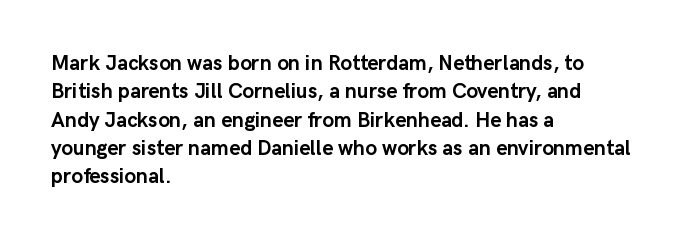
The lines in this sample share a left origin and differ only in where they stop. The block of text has a typical density, with ordinary space between rows. Posture: upright roman. The characters look thick and weighty, a clear bold. Letters rest on an invisible, unmarked baseline. There is no visible air inserted between adjacent glyphs.
